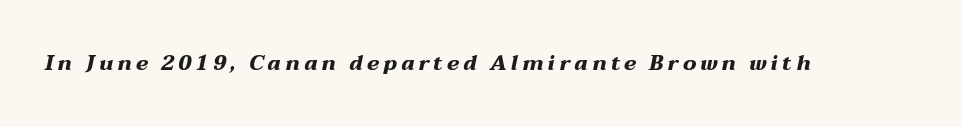
Q: Is the text bold? A: Yes.
Q: Is the text italic (slanted)? A: Yes, it leans right by about 12 degrees.
Q: Is the text underlined? A: No.
